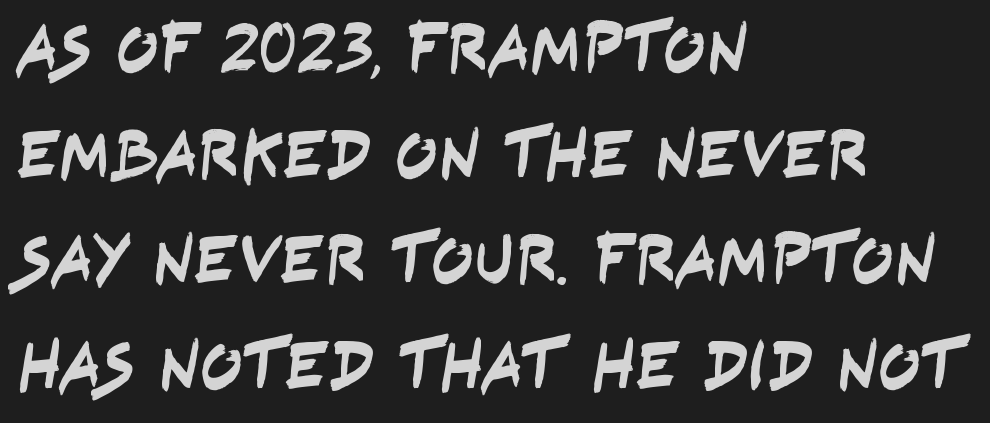
Q: Is the typeface a serif or a sans-serif typeface? A: Sans-serif.
Q: Is the text underlined? A: No.
Q: How is the paragraph aligned? A: Left-aligned.
Q: Is the spacing between letters normal or unusually wide? A: Normal.
Q: Is the spacing between lines tight, normal or loose? A: Normal.
Q: Width (condensed, normal, or wide)? A: Condensed.
Q: Stroke contrast? A: Low.
Q: x-height? A: Large.
Q: Monospaced? A: No.
